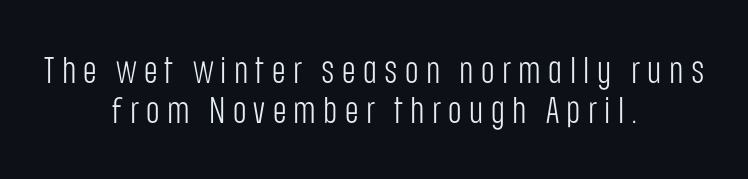
Honestly, there is no underline to notice here at all. The text was rendered using a sans face with plain stroke endings. No extra ink here — the face is not bold. The lettering holds an erect, upright posture throughout. Note the varied advance widths — an 'i' is clearly narrower than an 'm'. Regarding leading, the lines here are crowded together.
